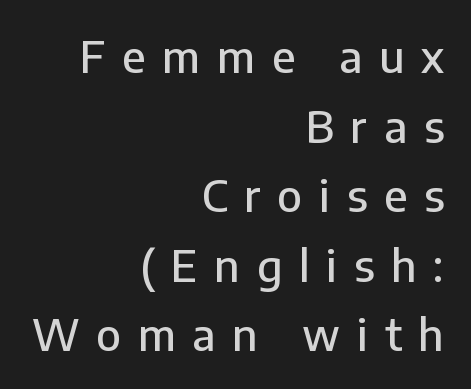
Tracking value appears strongly positive — letters spread wide. This sample has the flowing, uneven cadence of proportional lettering. Posture: vertical. The text block is weighted toward the right margin, trailing off unevenly leftward.
